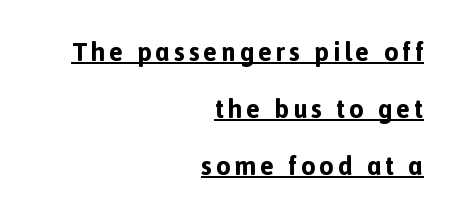
Check the space under the baseline: a stroke is drawn there. The line-height multiplier appears high, well above default. Ordinary non-slanted type is in use. Heft: maximum for text — a bold.
